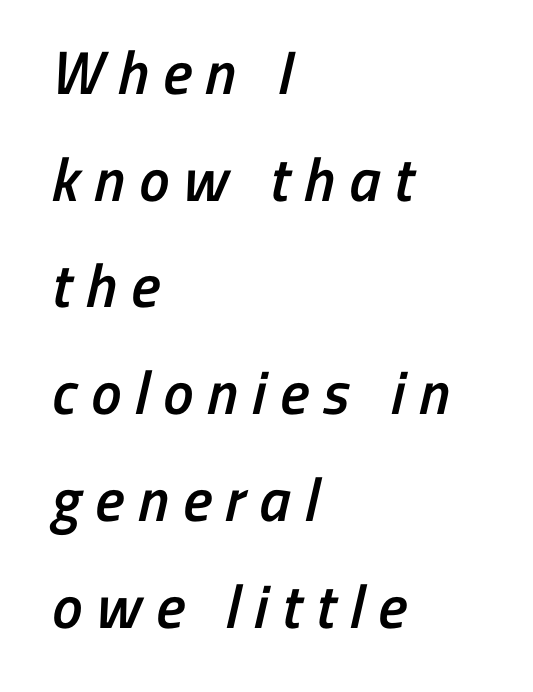
Q: Is the text bold? A: Semi-bold.
Q: Is the typeface a serif or a sans-serif typeface? A: Sans-serif.
Q: Is the text underlined? A: No.
Q: How is the paragraph aligned? A: Left-aligned.
Q: Is the spacing between letters normal or unusually wide? A: Unusually wide.
Q: Width (condensed, normal, or wide)? A: Condensed.
Q: Stroke contrast? A: Low.
Q: x-height? A: Medium.
Q: Monospaced? A: No.
